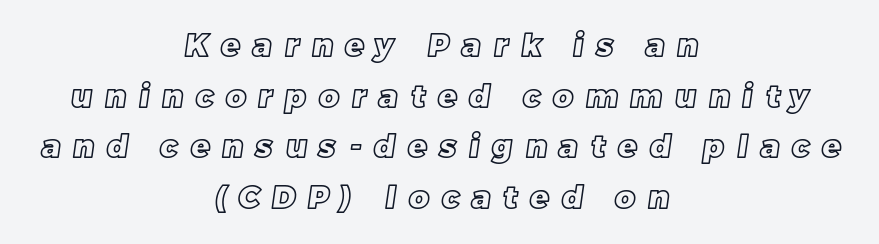
Tracking value appears strongly positive — letters spread wide. If you folded the block vertically in half, each line would mirror itself in length. Unmarked baselines from the first word to the last. Each new line begins a customary step beneath the previous one. Each letter keeps its own natural width here, so spacing adapts to shape.
